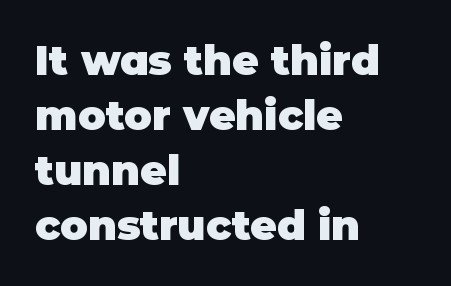
Character widths vary here, with narrow letters taking less room than wide ones. Between one letter and the next there's only the usual sliver of space. Strokes here are thick enough to call this a true bold. Type style note: lacks serifs. Posture: upright roman. Vertical spacing — default.
